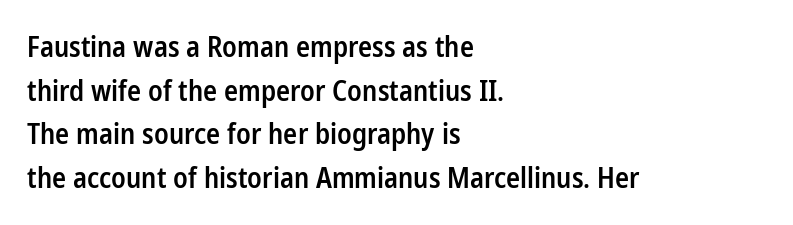
The image shows 28 px semibold, condensed sans-serif type, upright; set left-aligned, normal line spacing (1.56x), normal letter spacing, not underlined; low stroke contrast and a medium x-height.
